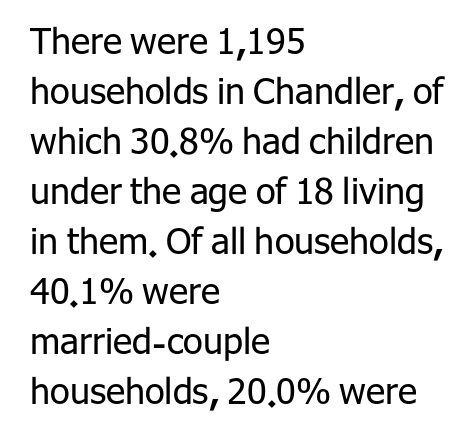
{"serif": "no", "italic": "no", "bold": "no", "weight": "regular", "width": "normal", "stroke_contrast": "low", "x_height": "medium", "monospaced": "no", "underline": "no", "align": "left", "line_spacing": "normal", "line_spacing_ratio": 1.39, "letter_spacing": "normal", "letter_spacing_em": 0.0, "glyph_px": 36}
